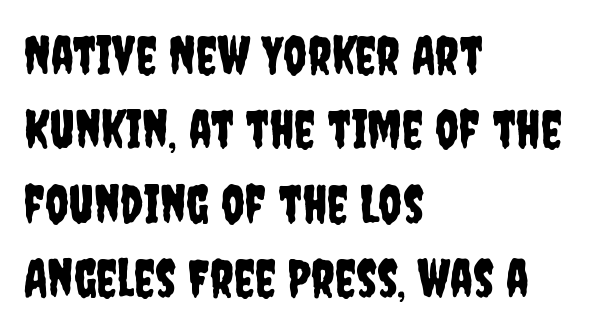
Q: Is the text italic (slanted)? A: No, it is upright.
Q: Is the typeface a serif or a sans-serif typeface? A: Sans-serif.
Q: Is the text underlined? A: No.
Q: How is the paragraph aligned? A: Left-aligned.
Q: Is the spacing between letters normal or unusually wide? A: Normal.
Q: Is the spacing between lines tight, normal or loose? A: Normal.
Q: Width (condensed, normal, or wide)? A: Condensed.
Q: Stroke contrast? A: Low.
Q: x-height? A: Large.
Q: Monospaced? A: No.
